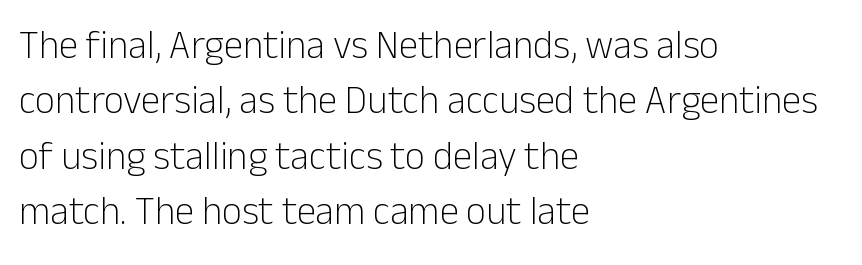
The image shows 39 px light sans-serif type, upright; set left-aligned, normal line spacing (1.42x), normal letter spacing, not underlined; low stroke contrast and a medium x-height.
